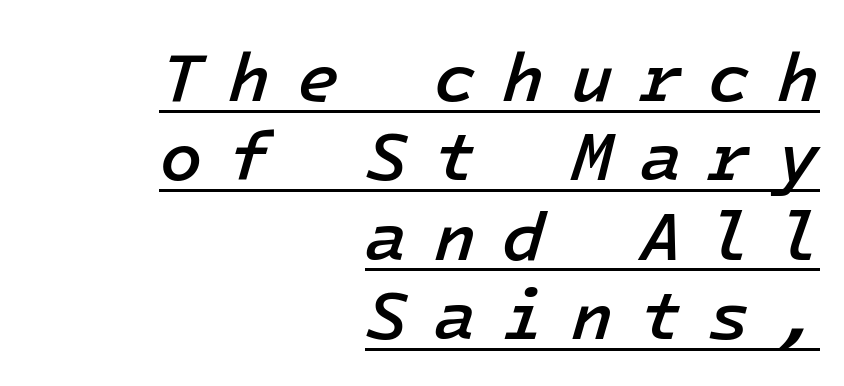
{"italic": "yes", "lean": "right", "slant_degrees": 16, "bold": "semi", "weight": "semibold", "width": "normal", "stroke_contrast": "low", "x_height": "medium", "underline": "yes", "align": "right", "line_spacing": "tight", "line_spacing_ratio": 1.15, "letter_spacing": "wide", "letter_spacing_em": 0.38, "glyph_px": 69}
